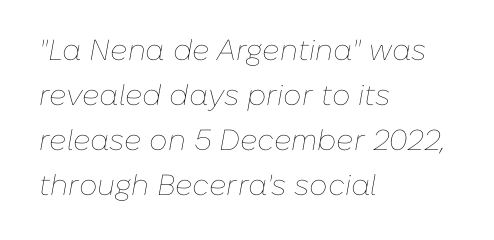
Does extra space separate the letters? No, they use regular spacing. Whoever set this chose a conventional vertical rhythm. Which margin do the lines hug? The left one — the right edge is uneven. Designer's note — italics engaged. No chunkiness to these letters — they're not bold. The letters advance in unequal steps, a hallmark of proportional type.
